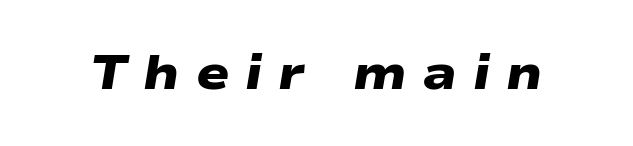
{"serif": "no", "bold": "yes", "weight": "heavy", "width": "wide", "stroke_contrast": "low", "x_height": "medium", "monospaced": "no", "underline": "no", "letter_spacing": "wide", "letter_spacing_em": 0.32, "glyph_px": 49}
